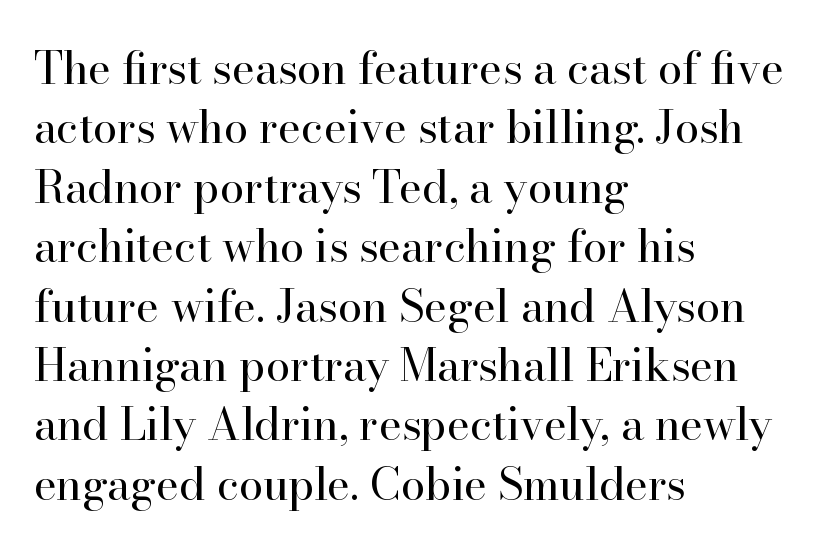
The image shows 44 px regular-weight serif type, upright; set left-aligned, normal line spacing (1.35x), normal letter spacing, not underlined; high stroke contrast and a small x-height.
